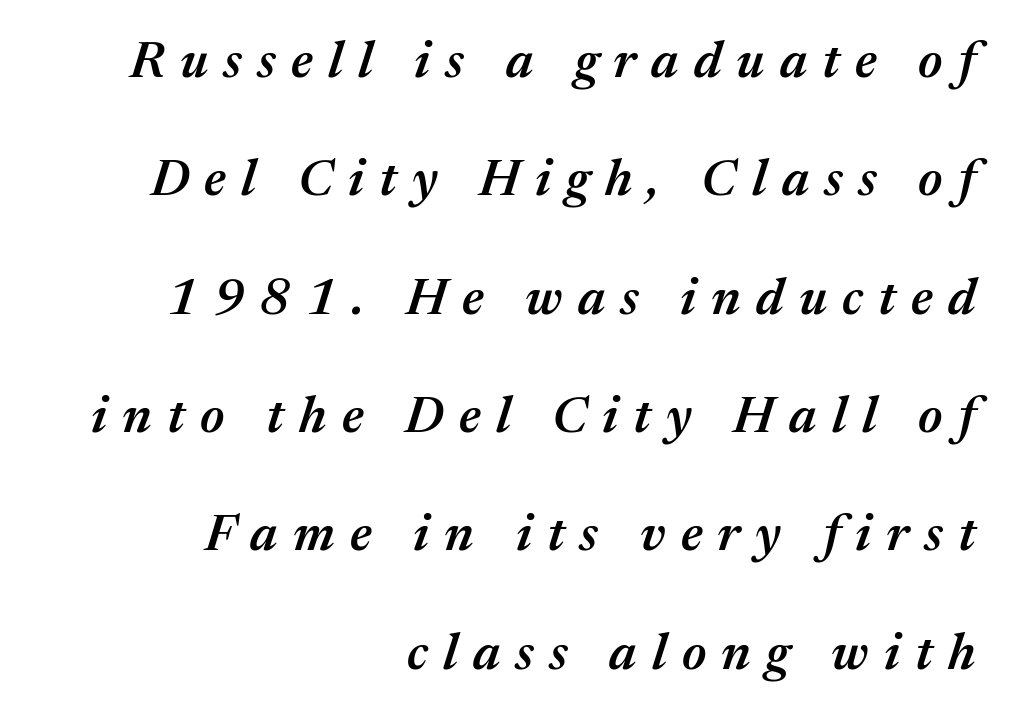
The typography opts for an oblique posture over an upright one. Summary of weight: moderately heavy, a semibold. Layout note: lines flush right. The zone under the glyphs is completely vacant. Think of a printed novel: that variable character pitch is what you see here.
